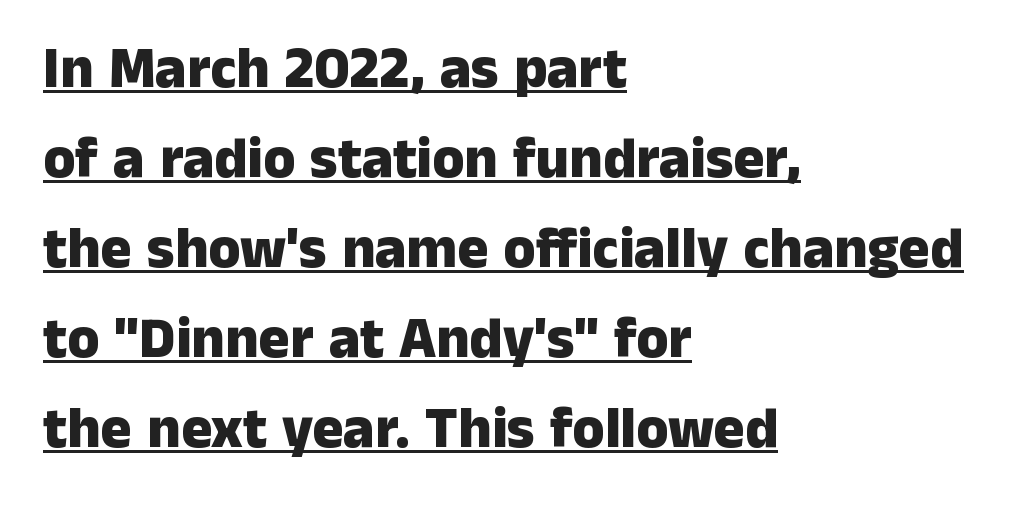
The image shows 58 px heavy sans-serif type, upright; set left-aligned, normal line spacing (1.55x), normal letter spacing, underlined; low stroke contrast and a medium x-height.
